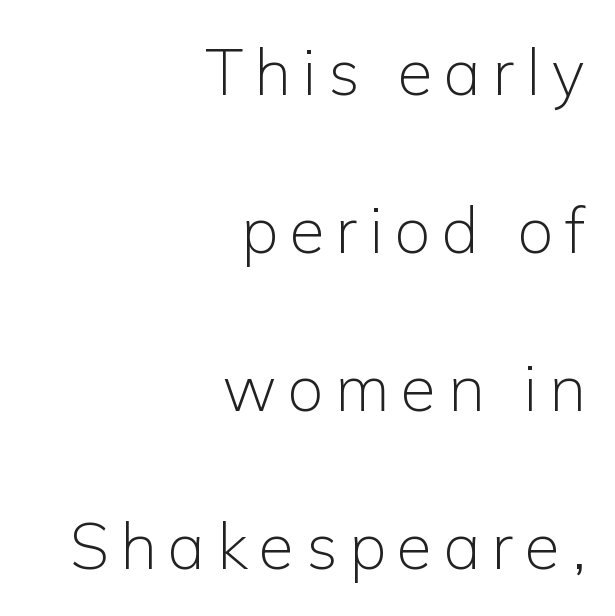
The image shows 64 px light sans-serif type, upright; set right-aligned, loose line spacing (2.47x), not underlined; low stroke contrast and a medium x-height.
